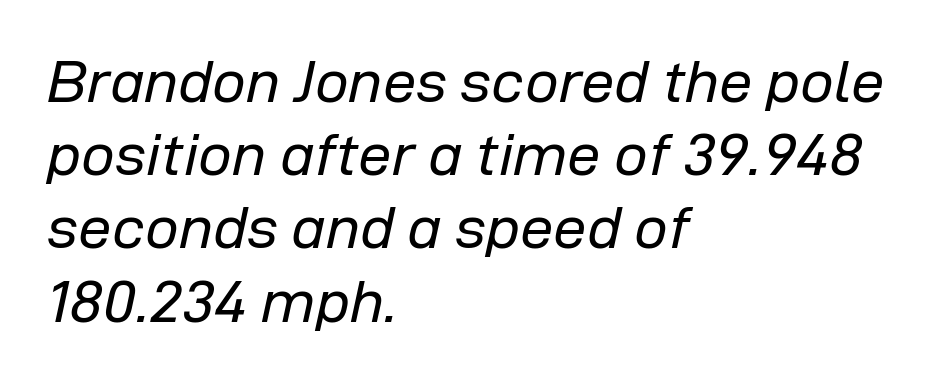
Q: Is the text bold? A: No.
Q: Is the text italic (slanted)? A: Yes, it leans right by about 12 degrees.
Q: Is the text underlined? A: No.
Q: How is the paragraph aligned? A: Left-aligned.
Q: Is the spacing between letters normal or unusually wide? A: Normal.
Q: Width (condensed, normal, or wide)? A: Normal.
Q: Stroke contrast? A: Low.
Q: x-height? A: Medium.
Q: Monospaced? A: No.
